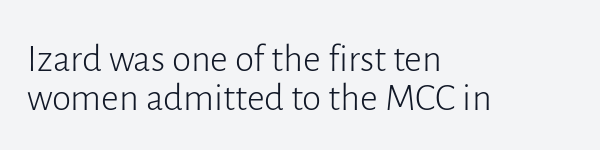
{"serif": "no", "italic": "no", "bold": "no", "weight": "light", "width": "normal", "stroke_contrast": "low", "x_height": "medium", "monospaced": "no", "underline": "no", "align": "left", "line_spacing": "tight", "line_spacing_ratio": 0.99, "letter_spacing": "normal", "letter_spacing_em": 0.0, "glyph_px": 39}
